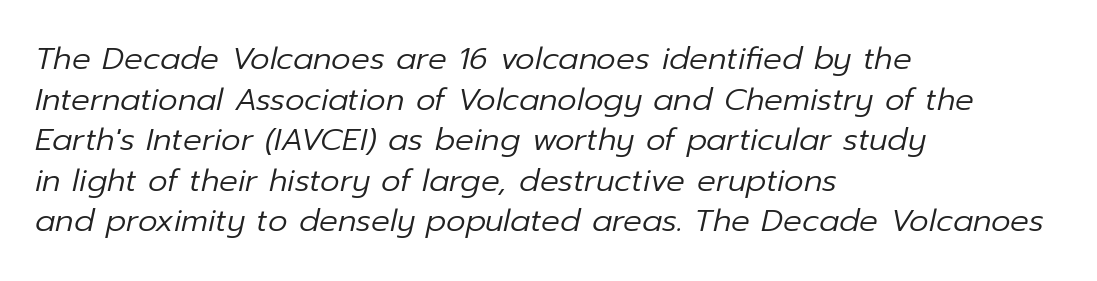
The image shows 31 px regular-weight type, italic (leaning right); set left-aligned, normal line spacing (1.31x), normal letter spacing, not underlined; low stroke contrast and a medium x-height.
